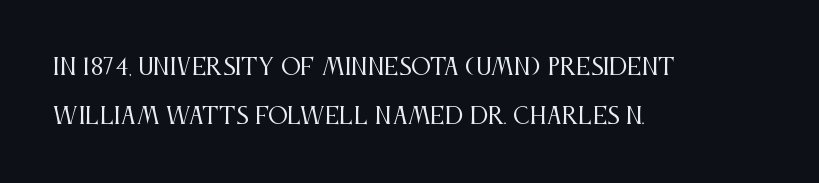
Q: Is the text bold? A: No.
Q: Is the text italic (slanted)? A: No, it is upright.
Q: Is the text underlined? A: No.
Q: How is the paragraph aligned? A: Left-aligned.
Q: Is the spacing between letters normal or unusually wide? A: Normal.
Q: Is the spacing between lines tight, normal or loose? A: Loose.
